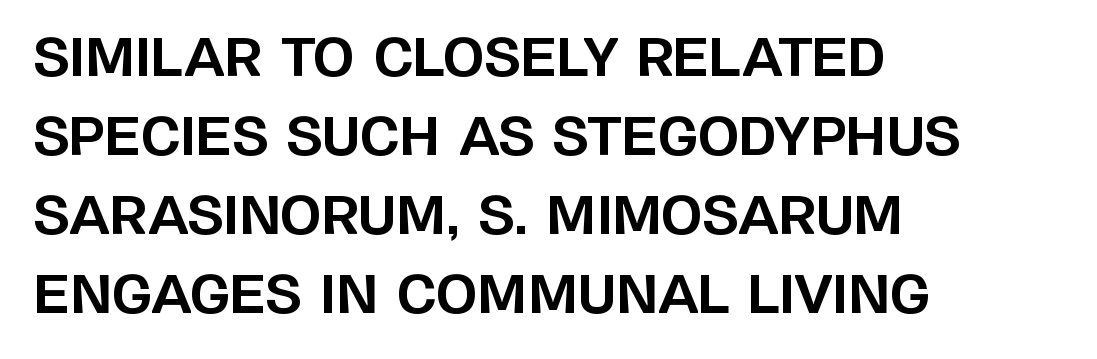
Q: Is the text bold? A: Yes.
Q: Is the text italic (slanted)? A: No, it is upright.
Q: Is the typeface a serif or a sans-serif typeface? A: Sans-serif.
Q: Is the text underlined? A: No.
Q: How is the paragraph aligned? A: Left-aligned.
Q: Is the spacing between letters normal or unusually wide? A: Normal.
Q: Is the spacing between lines tight, normal or loose? A: Normal.
Q: Width (condensed, normal, or wide)? A: Normal.
Q: Stroke contrast? A: Low.
Q: x-height? A: Large.
Q: Monospaced? A: No.
